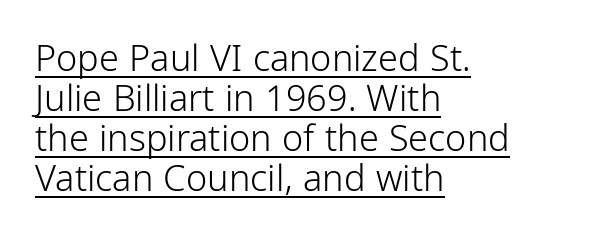
{"serif": "no", "italic": "no", "bold": "no", "weight": "light", "width": "condensed", "stroke_contrast": "low", "x_height": "medium", "monospaced": "no", "underline": "yes", "align": "left", "line_spacing": "tight", "line_spacing_ratio": 1.11, "letter_spacing": "normal", "letter_spacing_em": 0.0, "glyph_px": 36}
